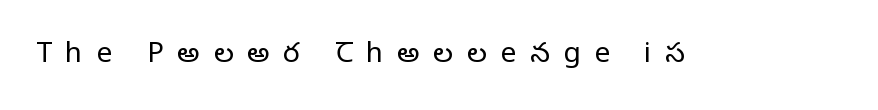
Does the lettering tilt? It doesn't — this is upright. Caption: expanded tracking, letters set apart. Here the designer chose a conventional face with non-uniform glyph widths. Any mark beneath the type? The region is blank.
